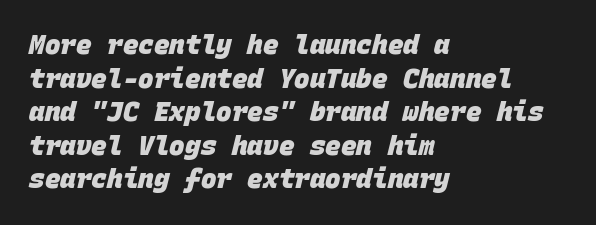
{"bold": "yes", "underline": "no", "align": "left", "line_spacing": "normal", "line_spacing_ratio": 1.29, "letter_spacing": "normal", "letter_spacing_em": 0.0, "glyph_px": 26}
